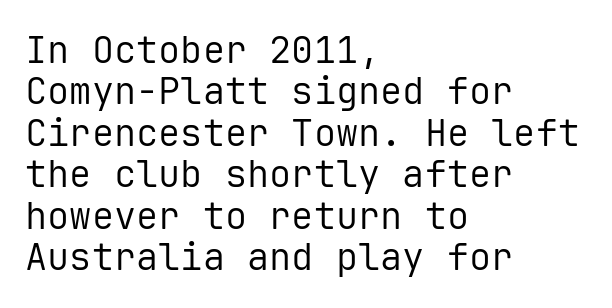
{"serif": "no", "italic": "no", "bold": "no", "weight": "regular", "width": "normal", "stroke_contrast": "low", "x_height": "medium", "monospaced": "yes", "underline": "no", "align": "left", "line_spacing": "tight", "line_spacing_ratio": 1.12, "letter_spacing": "normal", "letter_spacing_em": 0.0, "glyph_px": 37}
